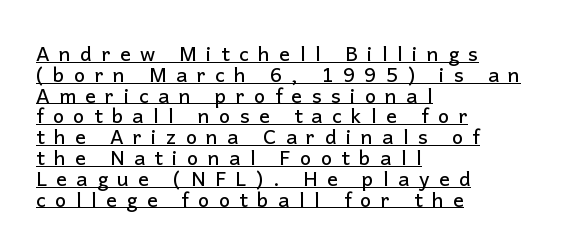
Q: Is the text italic (slanted)? A: No, it is upright.
Q: Is the text underlined? A: Yes.
Q: How is the paragraph aligned? A: Left-aligned.
Q: Is the spacing between letters normal or unusually wide? A: Unusually wide.
Q: Is the spacing between lines tight, normal or loose? A: Tight.
